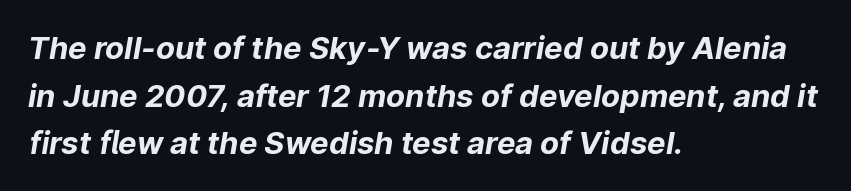
Q: Is the text bold? A: Yes.
Q: Is the typeface a serif or a sans-serif typeface? A: Sans-serif.
Q: Is the text underlined? A: No.
Q: How is the paragraph aligned? A: Left-aligned.
Q: Is the spacing between letters normal or unusually wide? A: Normal.
Q: Is the spacing between lines tight, normal or loose? A: Normal.
Q: Width (condensed, normal, or wide)? A: Normal.
Q: Stroke contrast? A: Low.
Q: x-height? A: Medium.
Q: Monospaced? A: No.
